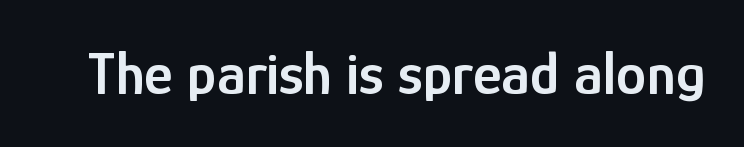
The image shows 61 px semibold, condensed sans-serif type, upright; set normal letter spacing, not underlined; low stroke contrast and a medium x-height.
